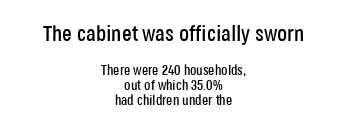
Honestly, the rows look squashed on top of each other. The area under the type is left untouched. The lines are quadded center. Posture: vertical.
